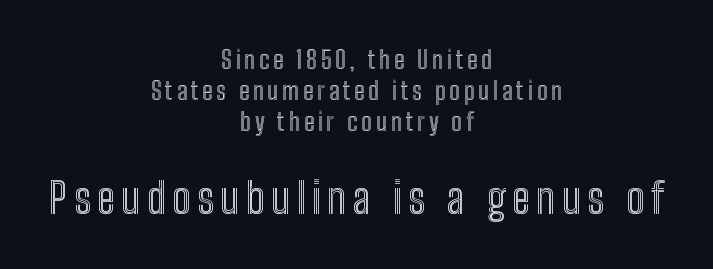
{"italic": "no", "width": "condensed", "x_height": "medium", "monospaced": "no", "underline": "no", "align": "center", "line_spacing_ratio": 1.24, "larger_block": "second", "size_ratio": 1.72, "glyph_px": 43}
